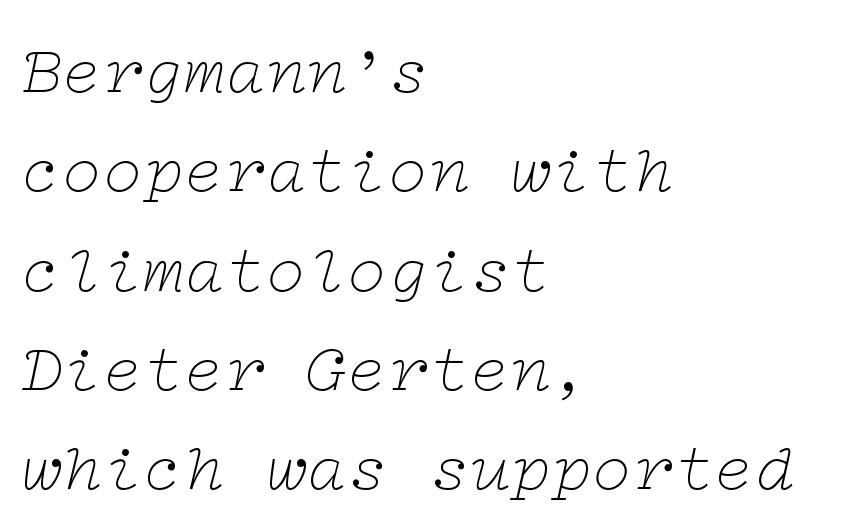
The image shows 68 px thin, wide serif type, italic (leaning right); set left-aligned, normal line spacing (1.46x), normal letter spacing, not underlined; low stroke contrast and a medium x-height.
